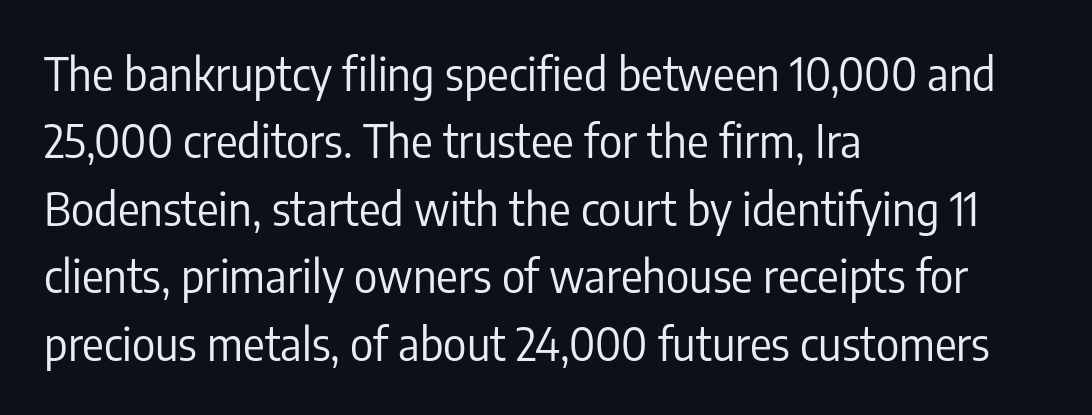
{"serif": "no", "italic": "no", "bold": "no", "weight": "regular", "width": "condensed", "stroke_contrast": "low", "x_height": "medium", "monospaced": "no", "underline": "no", "align": "left", "line_spacing": "normal", "line_spacing_ratio": 1.5, "letter_spacing": "normal", "letter_spacing_em": 0.0, "glyph_px": 45}
